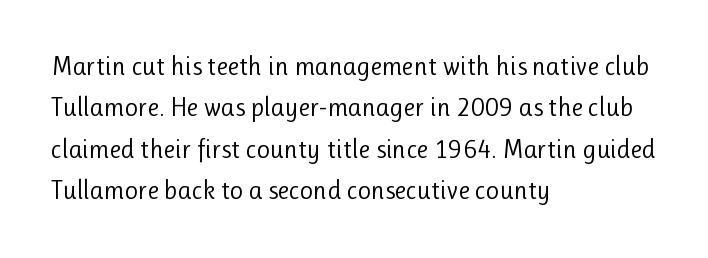
Each stroke keeps to a modest, everyday thickness or less. Whoever set this chose a conventional vertical rhythm. Caption: multi-line text, flush left, ragged right. Underlining? Definitely not there.
